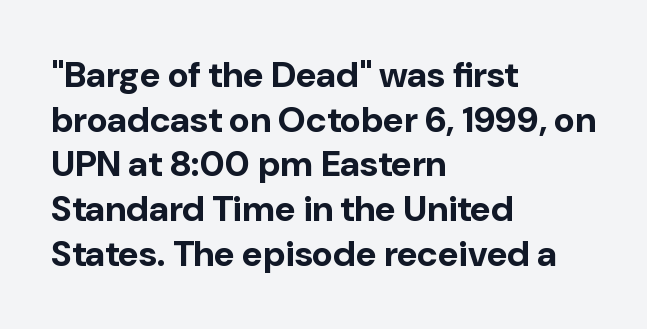
The image shows 36 px bold sans-serif type, upright; set left-aligned, line spacing 1.24x, normal letter spacing, not underlined; low stroke contrast and a medium x-height.
